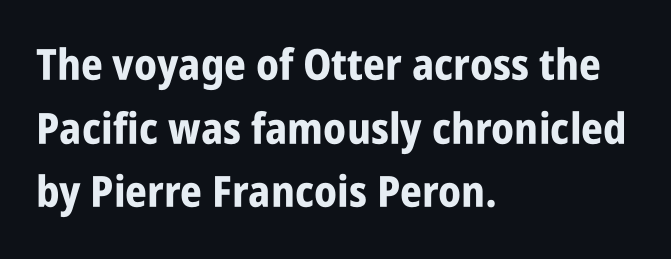
Q: Is the text bold? A: Yes.
Q: Is the text italic (slanted)? A: No, it is upright.
Q: Is the typeface a serif or a sans-serif typeface? A: Sans-serif.
Q: Is the text underlined? A: No.
Q: How is the paragraph aligned? A: Left-aligned.
Q: Is the spacing between letters normal or unusually wide? A: Normal.
Q: Is the spacing between lines tight, normal or loose? A: Normal.
Q: Width (condensed, normal, or wide)? A: Condensed.
Q: Stroke contrast? A: Low.
Q: x-height? A: Large.
Q: Monospaced? A: No.
